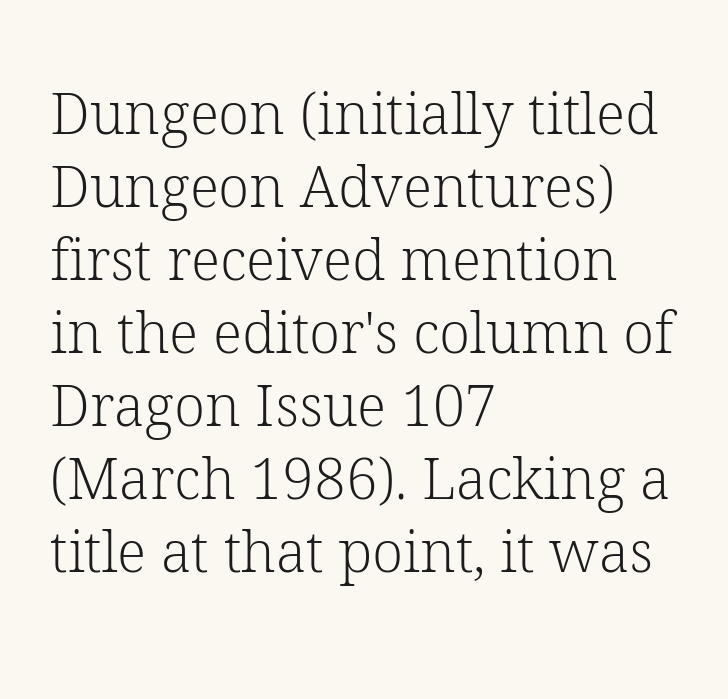
{"serif": "yes", "italic": "no", "bold": "no", "weight": "light", "width": "normal", "stroke_contrast": "low", "x_height": "medium", "monospaced": "no", "underline": "no", "align": "left", "line_spacing": "normal", "line_spacing_ratio": 1.28, "letter_spacing": "normal", "letter_spacing_em": 0.0, "glyph_px": 57}
